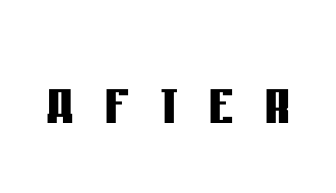
Character widths vary here, with narrow letters taking less room than wide ones. The letters are bold, with thick, heavy strokes. Honestly, the letter spacing is so wide it's the main thing you notice. The axis of the letterforms is exactly vertical. Font category for this specimen: sans-serif.
